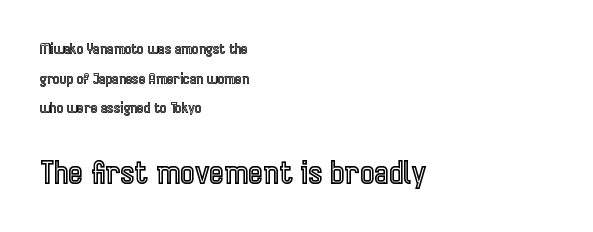
{"italic": "no", "width": "condensed", "x_height": "medium", "monospaced": "no", "underline": "no", "align": "left", "line_spacing": "loose", "line_spacing_ratio": 2.12, "letter_spacing": "normal", "letter_spacing_em": 0.0, "larger_block": "second", "size_ratio": 2.21, "glyph_px": 31}
